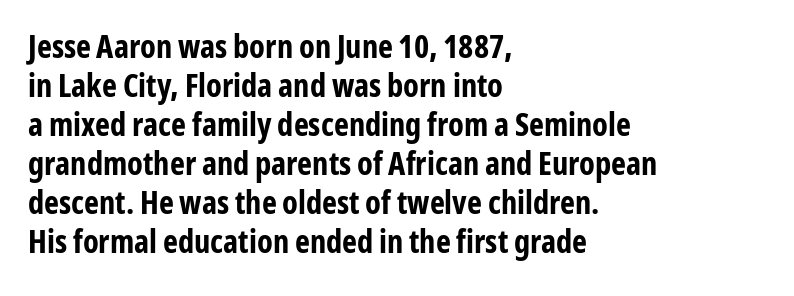
Observe the absence of serifs on each vertical stroke in this sample. If you drew a ruler down the left edge, every line would touch it. Ordinary non-slanted type is in use. Spacing verdict: proportional, widths tailored to each character. The string is rendered with underlining switched off. Standard letterfit; no display-style spreading of the glyphs.
